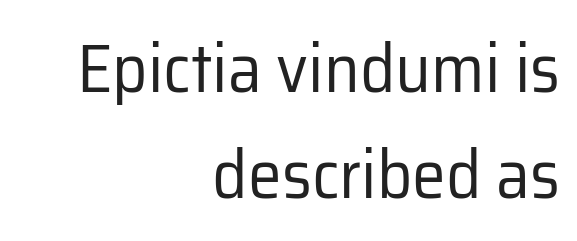
Is this a heavy cut? Hardly; it is regular or lighter. The line texture is even and compact thanks to regular tracking. Unmarked baselines from the first word to the last. Compared with a flush-left layout, this one pins lines to the opposite, right side.
